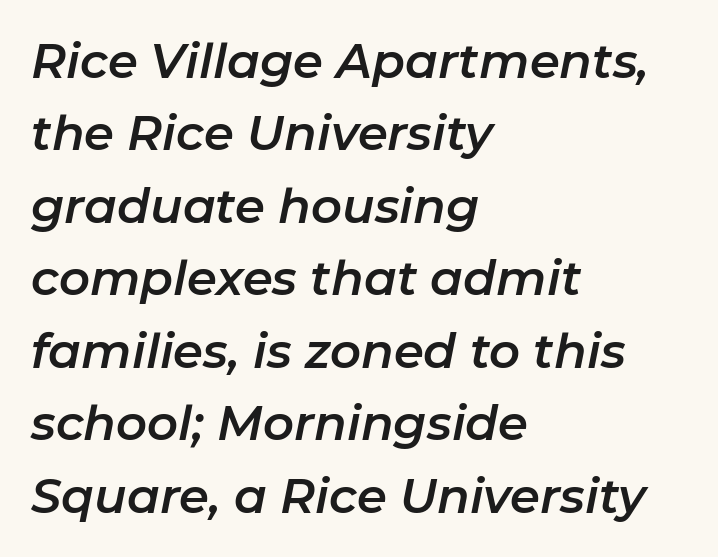
The image shows 48 px text type, italic (leaning right); set left-aligned, normal line spacing (1.51x), normal letter spacing, not underlined; low stroke contrast and a medium x-height.
